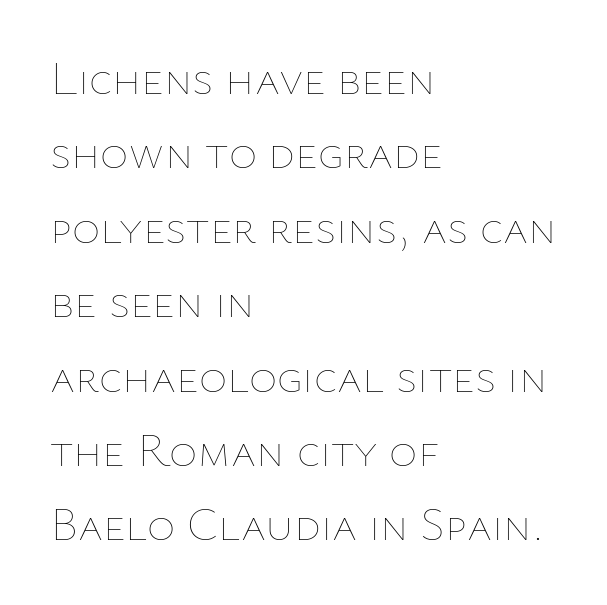
{"italic": "no", "bold": "no", "weight": "thin", "width": "normal", "stroke_contrast": "low", "x_height": "medium", "monospaced": "no", "underline": "no", "align": "left", "line_spacing": "normal", "line_spacing_ratio": 1.55, "letter_spacing": "normal", "letter_spacing_em": 0.0, "glyph_px": 48}
